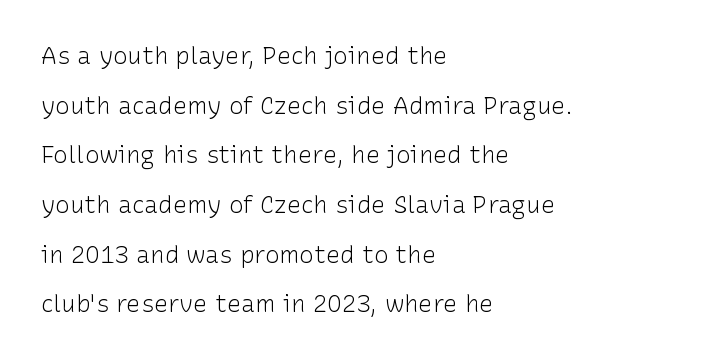
{"italic": "no", "bold": "no", "underline": "no", "align": "left", "line_spacing": "loose", "line_spacing_ratio": 2.07, "letter_spacing": "normal", "letter_spacing_em": 0.0, "glyph_px": 24}
